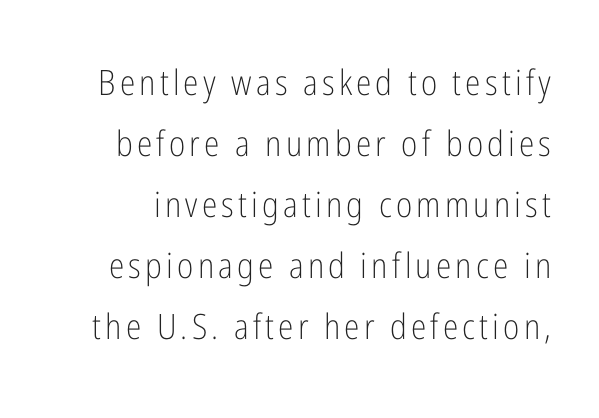
{"serif": "no", "italic": "no", "bold": "no", "weight": "light", "width": "condensed", "stroke_contrast": "low", "x_height": "medium", "monospaced": "no", "underline": "no", "line_spacing_ratio": 1.74, "glyph_px": 35}
